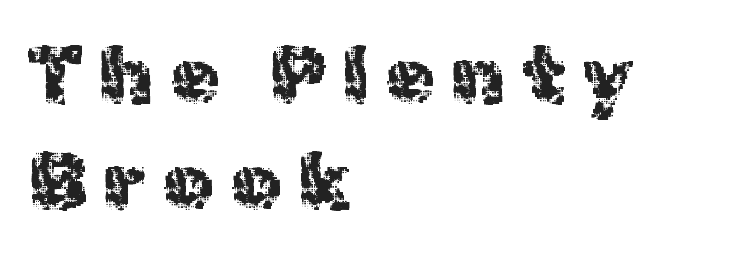
Q: Is the text italic (slanted)? A: No, it is upright.
Q: Is the typeface a serif or a sans-serif typeface? A: Sans-serif.
Q: Is the text underlined? A: No.
Q: How is the paragraph aligned? A: Left-aligned.
Q: Is the spacing between letters normal or unusually wide? A: Unusually wide.
Q: Is the spacing between lines tight, normal or loose? A: Normal.
Q: Width (condensed, normal, or wide)? A: Normal.
Q: x-height? A: Medium.
Q: Monospaced? A: No.
